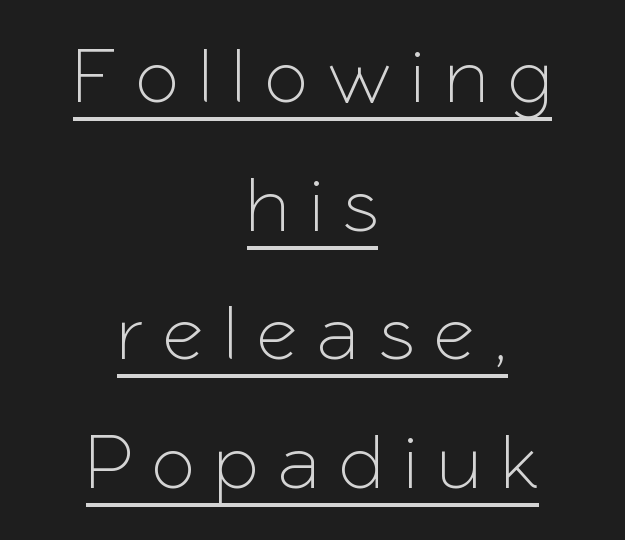
The image shows 78 px sans-serif type, upright; set centered, normal line spacing (1.65x), unusually wide letter spacing (+0.29 em), underlined; low stroke contrast and a medium x-height.
